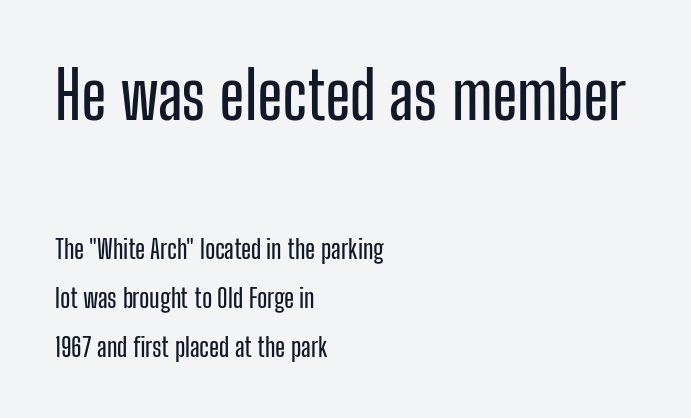
{"serif": "no", "italic": "no", "width": "condensed", "stroke_contrast": "low", "x_height": "medium", "monospaced": "no", "underline": "no", "align": "left", "line_spacing_ratio": 1.89, "letter_spacing": "normal", "letter_spacing_em": 0.0, "larger_block": "first", "size_ratio": 2.54, "glyph_px": 66}
